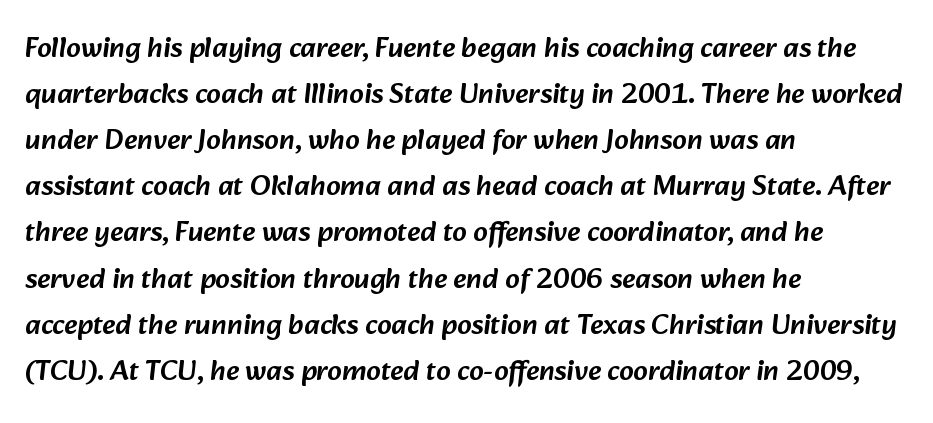
Look at the bottom of the vertical strokes: they stop flat, with no serifs. Note the varied advance widths — an 'i' is clearly narrower than an 'm'. Baseline-to-baseline distance is the conventional proportion of letter height. The ragged edge is on the right, which tells us the setting is flush left.
